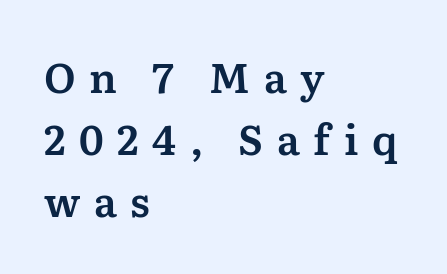
The strip under each line holds only bare page. A student would call this left alignment; a typographer would say flush left, rag right. A typesetter would call this proportional, since set widths differ per character. Does the lettering tilt? It doesn't — this is upright.
